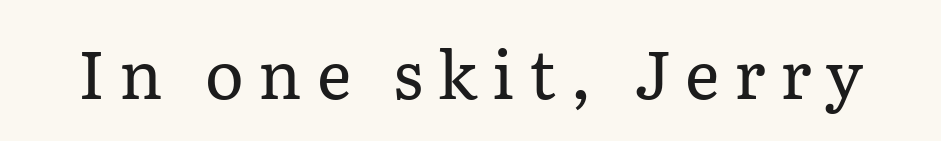
The image shows 66 px regular-weight serif type, upright; set unusually wide letter spacing (+0.22 em), not underlined; low stroke contrast and a medium x-height.
